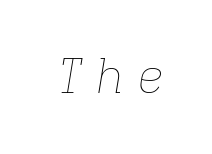
{"italic": "yes", "lean": "right", "slant_degrees": 9, "bold": "no", "weight": "thin", "width": "normal", "stroke_contrast": "low", "x_height": "medium", "monospaced": "yes", "underline": "no", "letter_spacing": "wide", "letter_spacing_em": 0.26, "glyph_px": 47}
